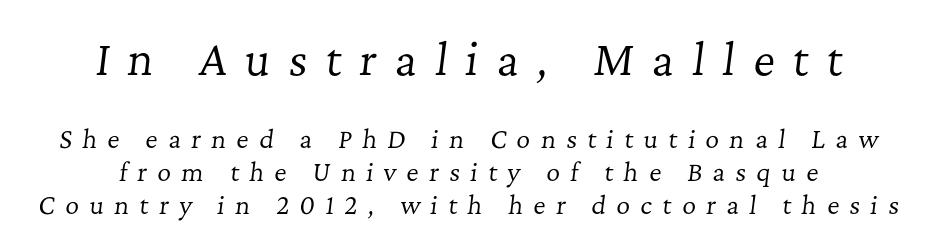
{"serif": "yes", "italic": "yes", "lean": "right", "slant_degrees": 7, "bold": "no", "weight": "regular", "width": "normal", "stroke_contrast": "low", "x_height": "medium", "monospaced": "no", "underline": "no", "line_spacing": "normal", "line_spacing_ratio": 1.38, "letter_spacing": "wide", "letter_spacing_em": 0.43, "larger_block": "first", "size_ratio": 1.75, "glyph_px": 42}
